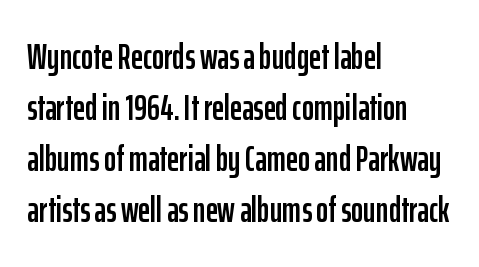
The image shows 37 px condensed sans-serif type, upright; set left-aligned, normal line spacing (1.38x), normal letter spacing, not underlined; low stroke contrast and a medium x-height.
